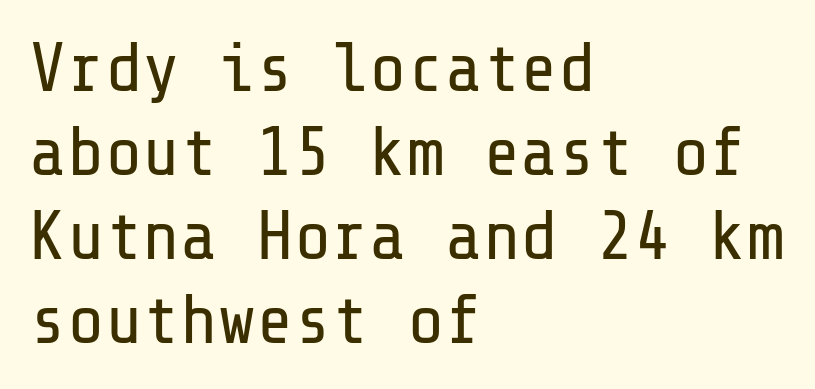
{"serif": "no", "italic": "no", "bold": "no", "weight": "regular", "width": "normal", "stroke_contrast": "low", "x_height": "medium", "underline": "no", "align": "left", "line_spacing_ratio": 1.2, "letter_spacing": "normal", "letter_spacing_em": 0.0, "glyph_px": 70}
